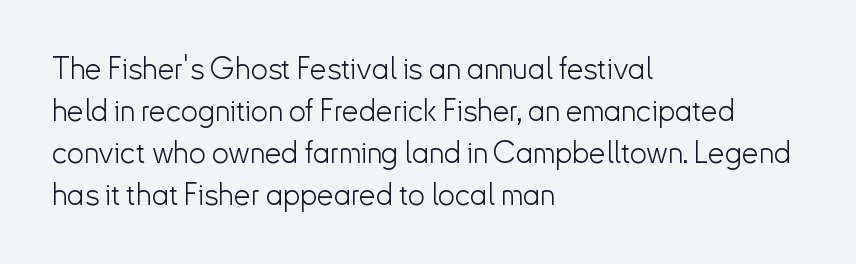
{"serif": "no", "italic": "no", "bold": "no", "weight": "light", "width": "normal", "stroke_contrast": "low", "x_height": "small", "monospaced": "no", "underline": "no", "align": "left", "line_spacing": "normal", "line_spacing_ratio": 1.4, "letter_spacing": "normal", "letter_spacing_em": 0.0, "glyph_px": 30}
